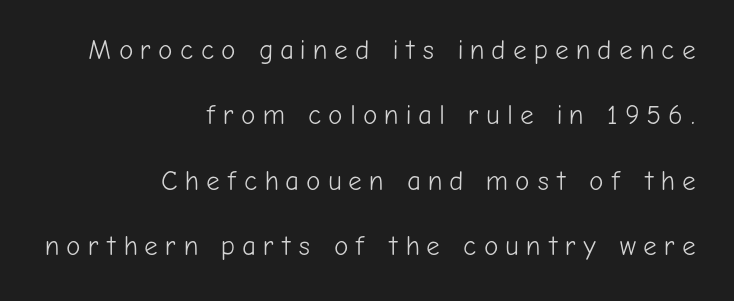
{"italic": "no", "bold": "no", "underline": "no", "align": "right", "line_spacing": "loose", "line_spacing_ratio": 2.42, "letter_spacing": "wide", "letter_spacing_em": 0.26, "glyph_px": 27}
